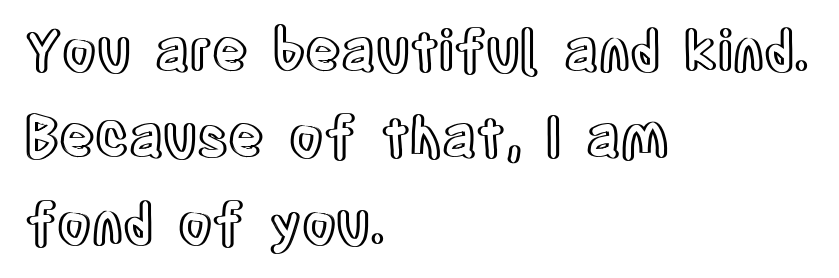
Here the designer chose a conventional face with non-uniform glyph widths. The rag falls on the right side of this text block. The words here are not underlined. What's the leading like? Ordinary, nothing unusual. Each word holds together tightly as a unit, with standard inter-letter gaps. Every character sits straight up, as roman type does.
